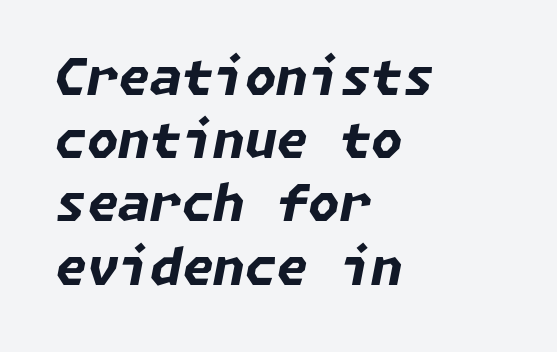
{"italic": "yes", "lean": "right", "slant_degrees": 11, "bold": "yes", "weight": "bold", "width": "normal", "stroke_contrast": "low", "x_height": "medium", "underline": "no", "align": "left", "line_spacing_ratio": 1.24, "letter_spacing": "normal", "letter_spacing_em": 0.0, "glyph_px": 51}
